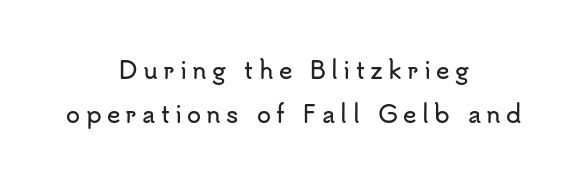
{"italic": "no", "underline": "no", "align": "center", "line_spacing": "loose", "line_spacing_ratio": 1.91, "letter_spacing": "wide", "letter_spacing_em": 0.23, "glyph_px": 23}
